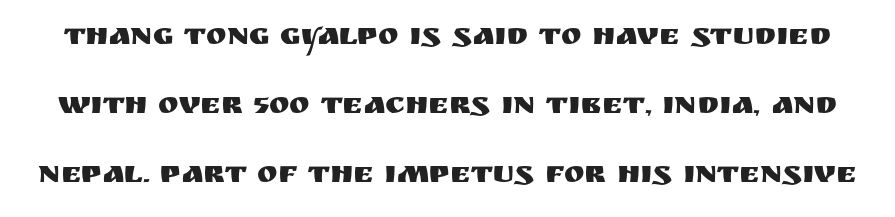
Clear beneath every line of the passage. Varying glyph widths throughout — classic text-font behaviour. The glyphs in this specimen are sans serif. Leading is clearly above the norm, producing a sparse column. Upright lettering throughout. These lines keep a tight, regular rhythm from letter to letter.
